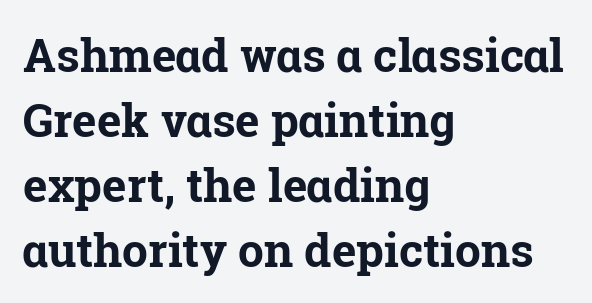
Q: Is the text bold? A: Yes.
Q: Is the text italic (slanted)? A: No, it is upright.
Q: Is the typeface a serif or a sans-serif typeface? A: Serif.
Q: Is the text underlined? A: No.
Q: How is the paragraph aligned? A: Left-aligned.
Q: Is the spacing between letters normal or unusually wide? A: Normal.
Q: Is the spacing between lines tight, normal or loose? A: Normal.
Q: Width (condensed, normal, or wide)? A: Normal.
Q: Stroke contrast? A: Low.
Q: x-height? A: Medium.
Q: Monospaced? A: No.
